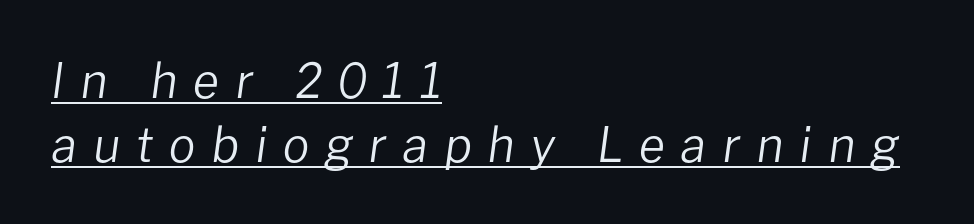
The tracking jumps out immediately: characters are airy and widely separated. Italic? Definitely — the glyphs are oblique. Does the copy run flush right? No — it runs flush left. Do the characters align in a grid? No, the font is proportional.
